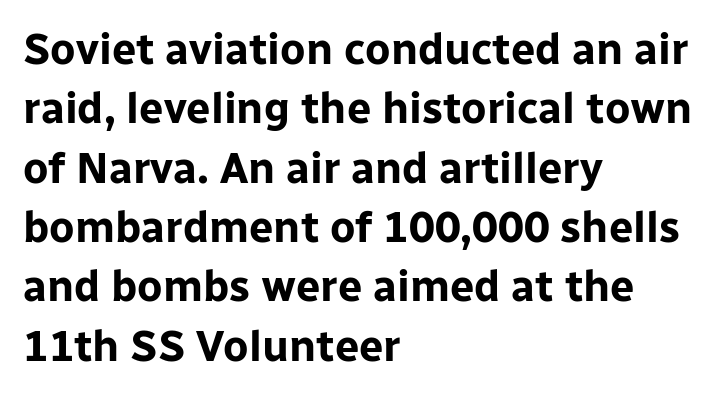
Q: Is the text bold? A: Yes.
Q: Is the text italic (slanted)? A: No, it is upright.
Q: Is the typeface a serif or a sans-serif typeface? A: Sans-serif.
Q: Is the text underlined? A: No.
Q: How is the paragraph aligned? A: Left-aligned.
Q: Is the spacing between letters normal or unusually wide? A: Normal.
Q: Is the spacing between lines tight, normal or loose? A: Normal.
Q: Width (condensed, normal, or wide)? A: Normal.
Q: Stroke contrast? A: Low.
Q: x-height? A: Medium.
Q: Monospaced? A: No.
